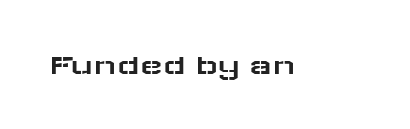
Q: Is the text italic (slanted)? A: No, it is upright.
Q: Is the typeface a serif or a sans-serif typeface? A: Sans-serif.
Q: Is the text underlined? A: No.
Q: Is the spacing between letters normal or unusually wide? A: Normal.
Q: Width (condensed, normal, or wide)? A: Wide.
Q: Stroke contrast? A: Low.
Q: x-height? A: Medium.
Q: Monospaced? A: No.
